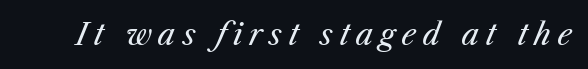
{"italic": "yes", "lean": "right", "slant_degrees": 25, "bold": "no", "weight": "regular", "width": "normal", "stroke_contrast": "medium", "x_height": "medium", "monospaced": "no", "underline": "no", "letter_spacing": "wide", "letter_spacing_em": 0.23, "glyph_px": 29}
